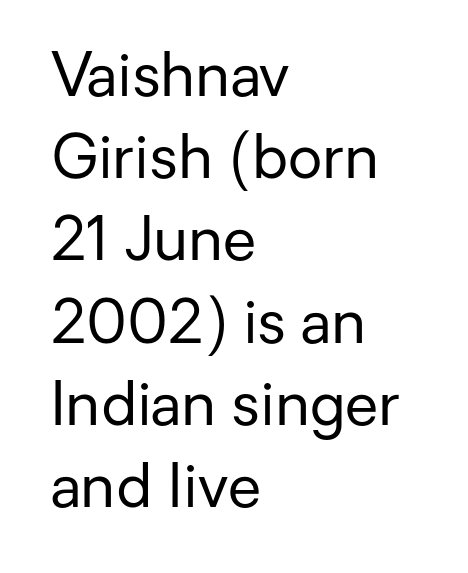
{"serif": "no", "italic": "no", "bold": "no", "weight": "regular", "width": "normal", "stroke_contrast": "low", "x_height": "medium", "monospaced": "no", "underline": "no", "align": "left", "line_spacing": "normal", "line_spacing_ratio": 1.37, "letter_spacing": "normal", "letter_spacing_em": 0.0, "glyph_px": 60}
